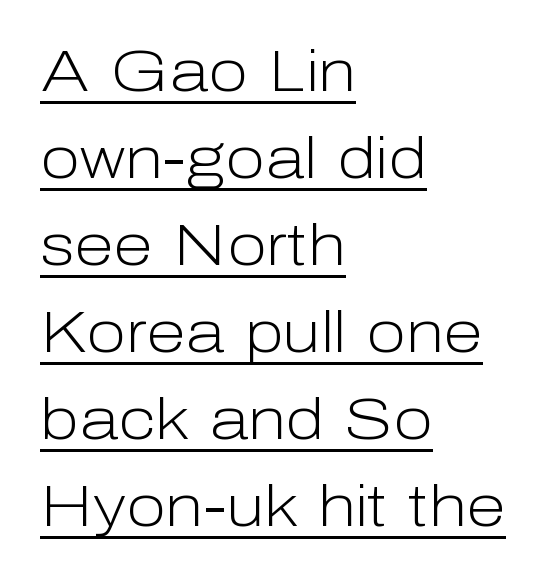
Q: Is the text bold? A: No.
Q: Is the text italic (slanted)? A: No, it is upright.
Q: Is the typeface a serif or a sans-serif typeface? A: Sans-serif.
Q: Is the text underlined? A: Yes.
Q: How is the paragraph aligned? A: Left-aligned.
Q: Is the spacing between letters normal or unusually wide? A: Normal.
Q: Is the spacing between lines tight, normal or loose? A: Normal.
Q: Width (condensed, normal, or wide)? A: Normal.
Q: Stroke contrast? A: Low.
Q: x-height? A: Medium.
Q: Monospaced? A: No.
